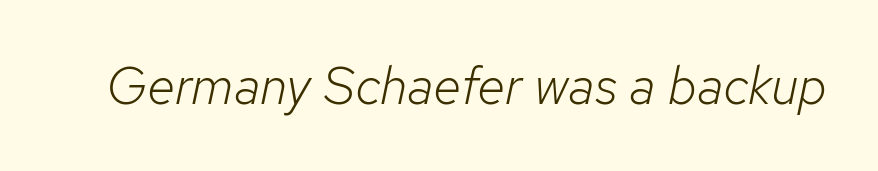
Compared with a typical body face, this is equally light or lighter still. Nothing unusual about the tracking: characters are spaced as the font intends. Varying glyph widths throughout — classic text-font behaviour. The axis of the letterforms is tilted away from vertical.
